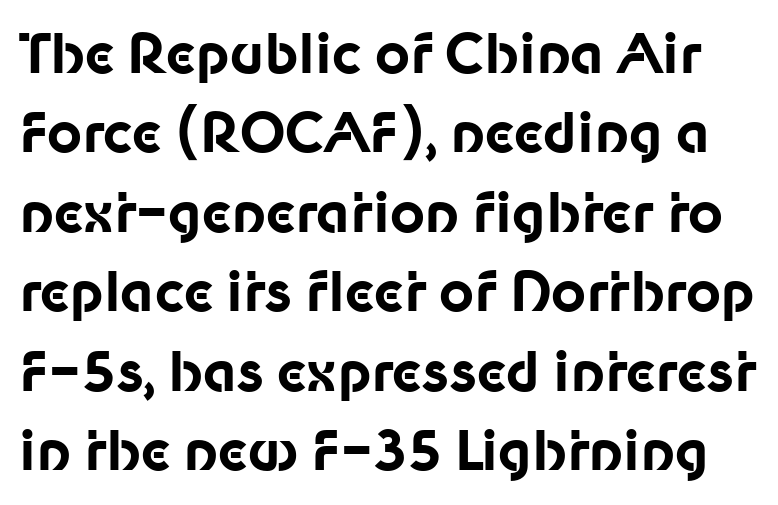
The image shows 54 px bold sans-serif type, upright; set normal line spacing (1.47x), normal letter spacing, not underlined; low stroke contrast and a medium x-height.
